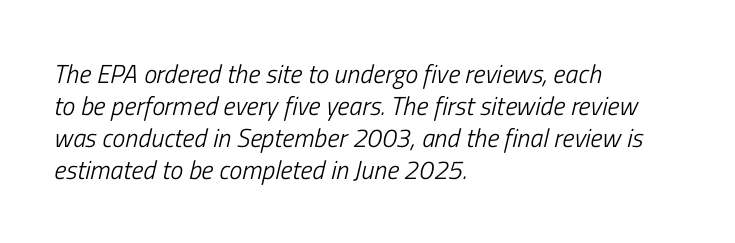
The image shows 26 px text type, italic (leaning right); set left-aligned, line spacing 1.23x, normal letter spacing, not underlined.
